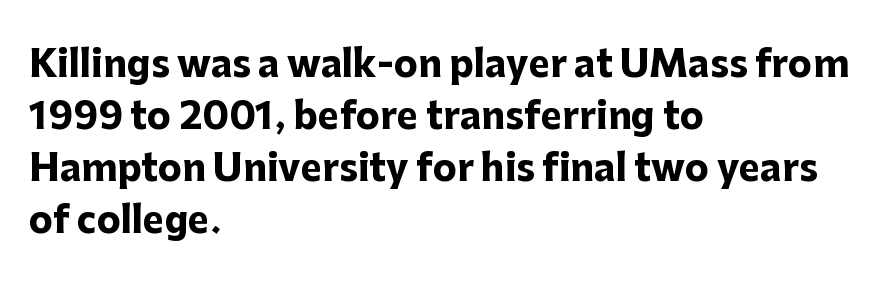
{"serif": "no", "italic": "no", "bold": "yes", "weight": "heavy", "width": "normal", "stroke_contrast": "low", "x_height": "medium", "monospaced": "no", "underline": "no", "align": "left", "line_spacing": "normal", "line_spacing_ratio": 1.44, "letter_spacing": "normal", "letter_spacing_em": 0.0, "glyph_px": 36}
